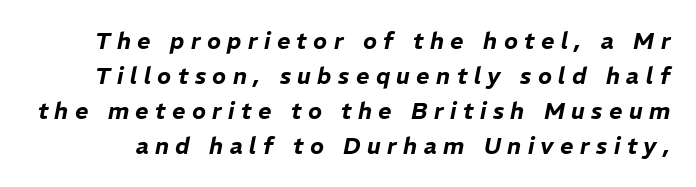
Between one letter and the next there's a generous, obvious gap. Successive baselines arrive at the customary interval. Is the type slanted? Yes — the strokes lean at a clear angle. This rendering features lettering with no underline.
